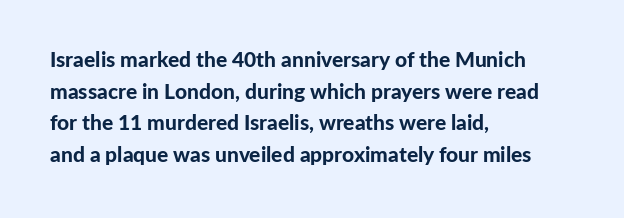
The image shows 21 px bold type, upright; set left-aligned, normal line spacing (1.51x), normal letter spacing, not underlined.
